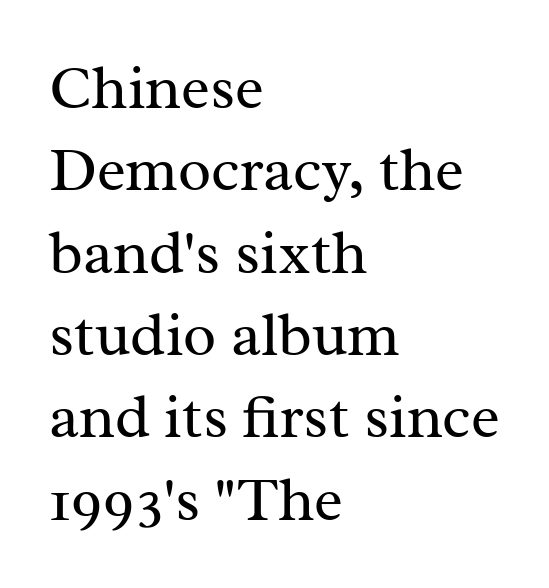
Q: Is the text bold? A: No.
Q: Is the text italic (slanted)? A: No, it is upright.
Q: Is the typeface a serif or a sans-serif typeface? A: Serif.
Q: Is the text underlined? A: No.
Q: How is the paragraph aligned? A: Left-aligned.
Q: Is the spacing between letters normal or unusually wide? A: Normal.
Q: Is the spacing between lines tight, normal or loose? A: Normal.
Q: Width (condensed, normal, or wide)? A: Normal.
Q: Stroke contrast? A: Medium.
Q: x-height? A: Medium.
Q: Monospaced? A: No.
